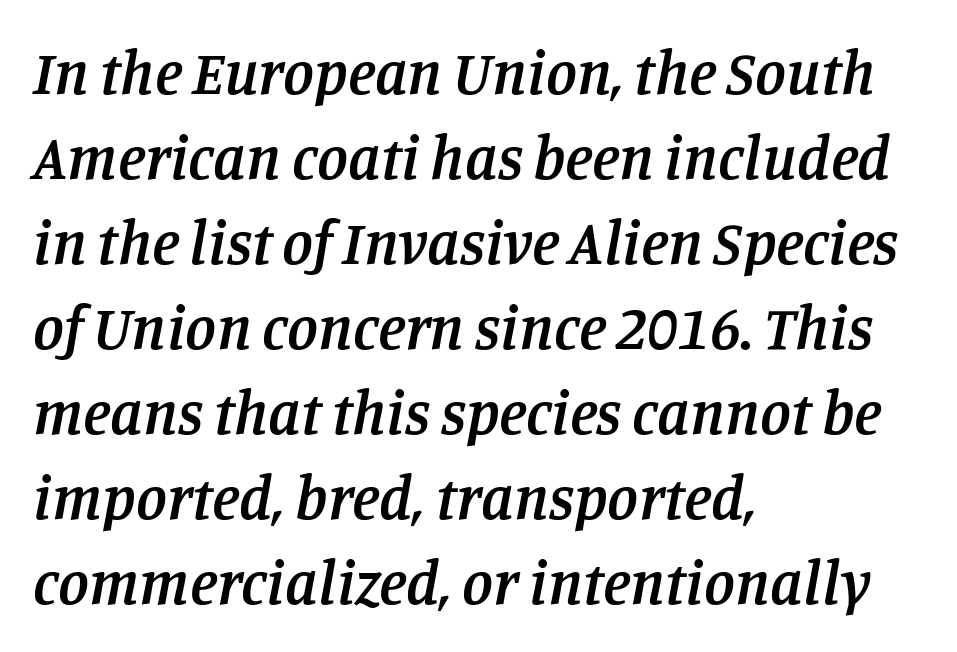
Q: Is the text bold? A: Semi-bold.
Q: Is the text italic (slanted)? A: Yes, it leans right by about 11 degrees.
Q: Is the typeface a serif or a sans-serif typeface? A: Serif.
Q: Is the text underlined? A: No.
Q: How is the paragraph aligned? A: Left-aligned.
Q: Is the spacing between letters normal or unusually wide? A: Normal.
Q: Is the spacing between lines tight, normal or loose? A: Normal.
Q: Width (condensed, normal, or wide)? A: Normal.
Q: Stroke contrast? A: Low.
Q: x-height? A: Large.
Q: Monospaced? A: No.
